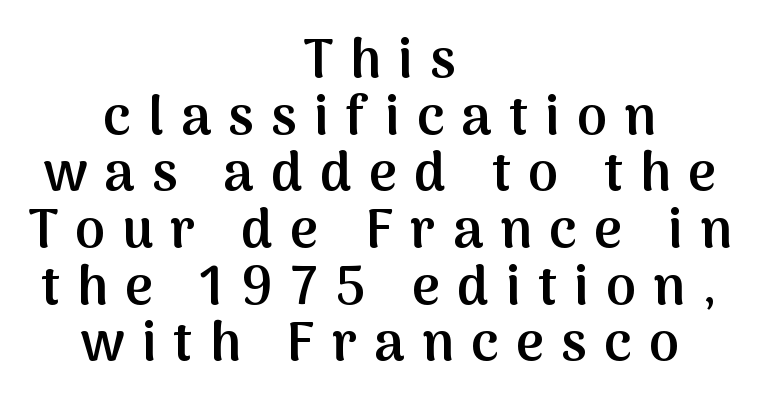
Q: Is the text bold? A: Semi-bold.
Q: Is the text italic (slanted)? A: No, it is upright.
Q: Is the typeface a serif or a sans-serif typeface? A: Sans-serif.
Q: Is the text underlined? A: No.
Q: How is the paragraph aligned? A: Centered.
Q: Is the spacing between letters normal or unusually wide? A: Unusually wide.
Q: Is the spacing between lines tight, normal or loose? A: Tight.
Q: Width (condensed, normal, or wide)? A: Normal.
Q: Stroke contrast? A: Medium.
Q: x-height? A: Medium.
Q: Monospaced? A: No.
